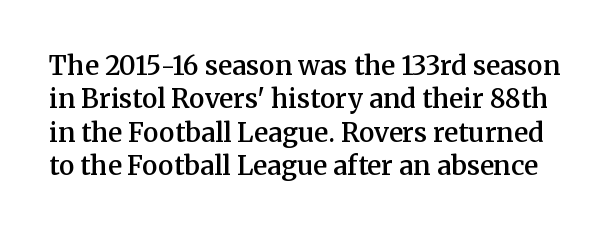
{"italic": "no", "bold": "semi", "underline": "no", "line_spacing": "normal", "line_spacing_ratio": 1.28, "letter_spacing": "normal", "letter_spacing_em": 0.0, "glyph_px": 26}
